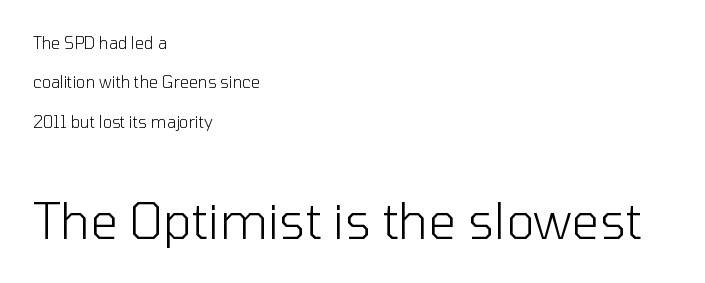
Reading top to bottom, the characters get bigger at the block break. Weight: in the light-to-regular range. Each line starts at the same left margin while the right side varies. Posture: upright roman. Descender tails drop into unmarked territory. No extra tracking has been applied to these lines.
